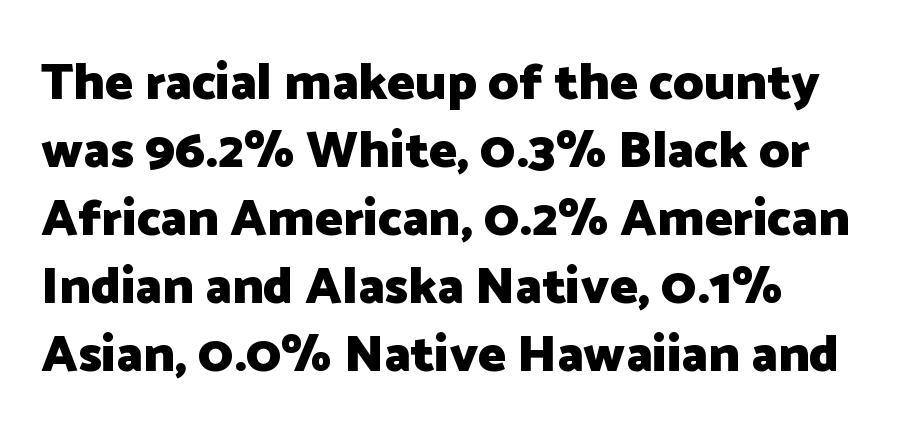
Q: Is the text bold? A: Yes.
Q: Is the text italic (slanted)? A: No, it is upright.
Q: Is the typeface a serif or a sans-serif typeface? A: Sans-serif.
Q: Is the text underlined? A: No.
Q: How is the paragraph aligned? A: Left-aligned.
Q: Is the spacing between letters normal or unusually wide? A: Normal.
Q: Is the spacing between lines tight, normal or loose? A: Normal.
Q: Width (condensed, normal, or wide)? A: Normal.
Q: Stroke contrast? A: Low.
Q: x-height? A: Medium.
Q: Monospaced? A: No.
